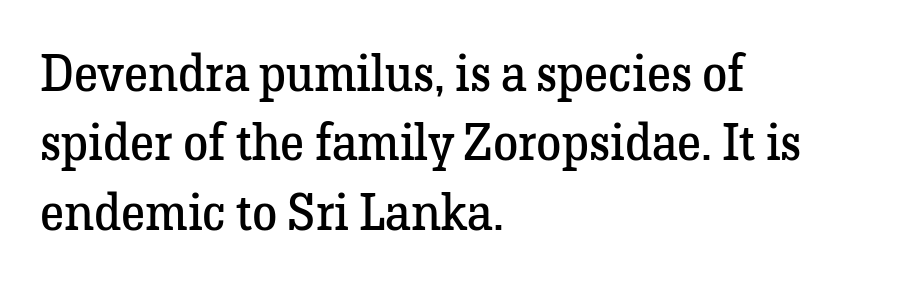
Q: Is the text bold? A: No.
Q: Is the text italic (slanted)? A: No, it is upright.
Q: Is the typeface a serif or a sans-serif typeface? A: Serif.
Q: Is the text underlined? A: No.
Q: How is the paragraph aligned? A: Left-aligned.
Q: Is the spacing between letters normal or unusually wide? A: Normal.
Q: Is the spacing between lines tight, normal or loose? A: Normal.
Q: Width (condensed, normal, or wide)? A: Normal.
Q: Stroke contrast? A: Low.
Q: x-height? A: Medium.
Q: Monospaced? A: No.
